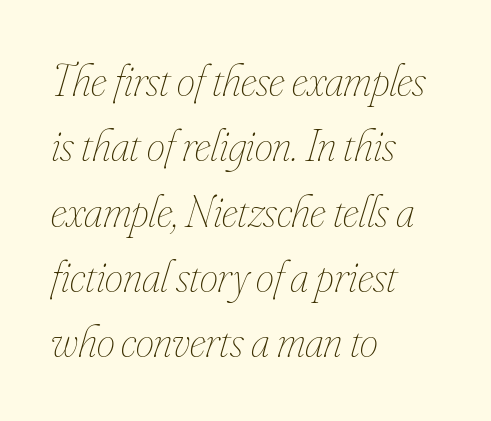
Q: Is the text bold? A: No.
Q: Is the text italic (slanted)? A: Yes, it leans right by about 16 degrees.
Q: Is the text underlined? A: No.
Q: How is the paragraph aligned? A: Left-aligned.
Q: Is the spacing between letters normal or unusually wide? A: Normal.
Q: Is the spacing between lines tight, normal or loose? A: Normal.
Q: Width (condensed, normal, or wide)? A: Condensed.
Q: Stroke contrast? A: Low.
Q: x-height? A: Small.
Q: Monospaced? A: No.
